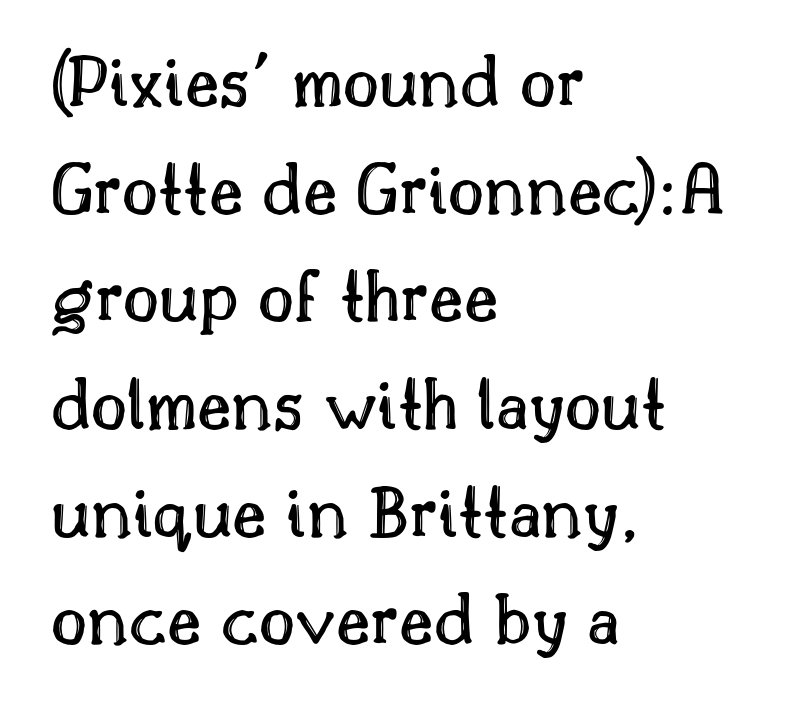
Q: Is the text italic (slanted)? A: No, it is upright.
Q: Is the text underlined? A: No.
Q: How is the paragraph aligned? A: Left-aligned.
Q: Is the spacing between letters normal or unusually wide? A: Normal.
Q: Is the spacing between lines tight, normal or loose? A: Normal.
Q: Width (condensed, normal, or wide)? A: Normal.
Q: x-height? A: Small.
Q: Monospaced? A: No.
